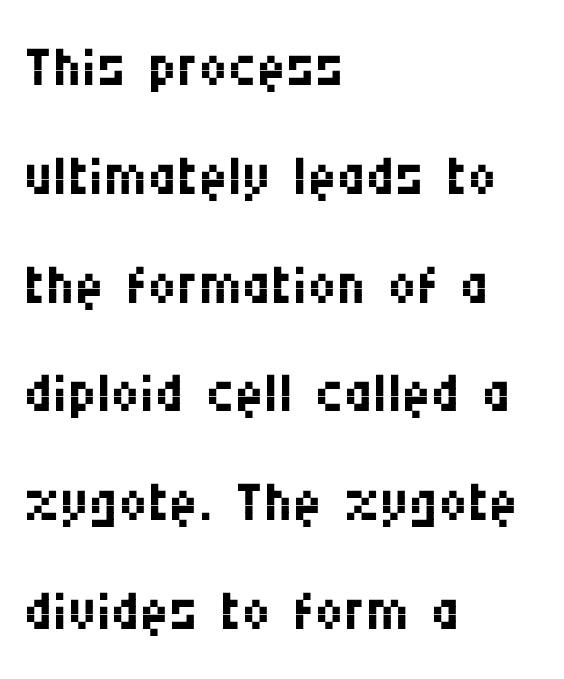
The image shows 80 px regular-weight, condensed sans-serif type, upright; set left-aligned, normal line spacing (1.36x), normal letter spacing, not underlined; medium stroke contrast and a large x-height.
